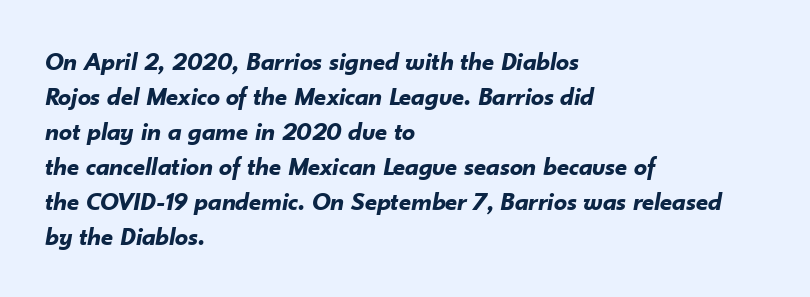
Q: Is the text bold? A: Yes.
Q: Is the text italic (slanted)? A: Yes, it leans right by about 10 degrees.
Q: Is the text underlined? A: No.
Q: How is the paragraph aligned? A: Left-aligned.
Q: Is the spacing between letters normal or unusually wide? A: Normal.
Q: Is the spacing between lines tight, normal or loose? A: Normal.
